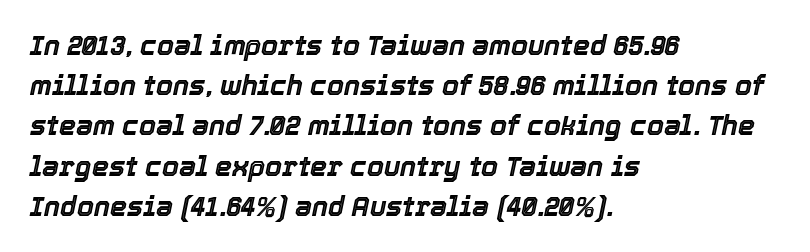
The image shows 27 px text type, italic (leaning right); set left-aligned, normal line spacing (1.49x), normal letter spacing, not underlined.
